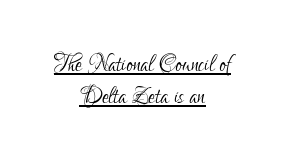
Students, observe: this is what under-led, compact text looks like. No letter is thick-stroked: the sample isn't bold. Both edges are ragged and mirror each other, which tells us the setting is centered. Caption: standard tracking, unaltered. A typesetter would call this proportional, since set widths differ per character.
